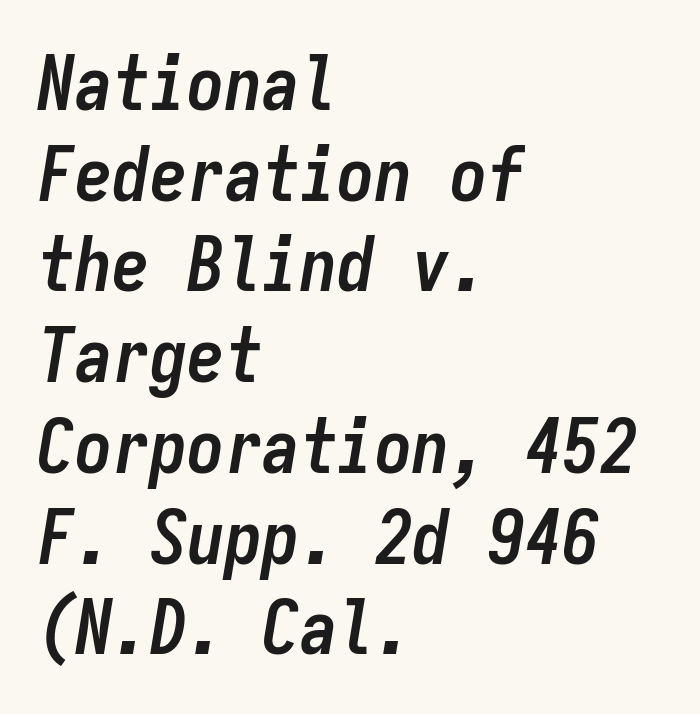
The image shows 75 px semibold, condensed type, italic (leaning right), monospaced; set left-aligned, line spacing 1.21x, normal letter spacing, not underlined; low stroke contrast and a medium x-height.
